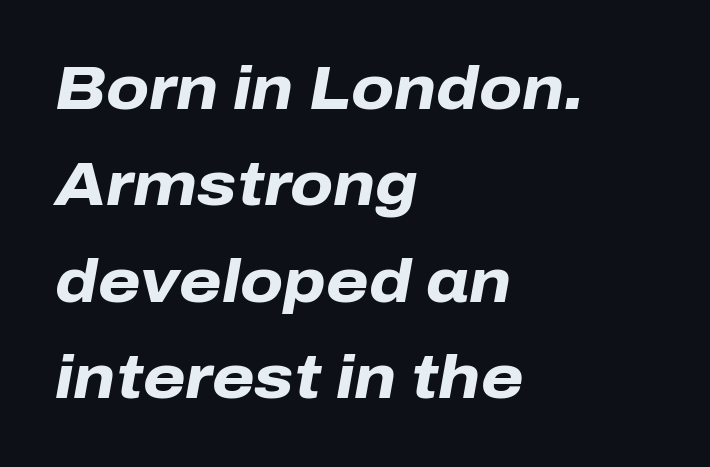
The image shows 61 px heavy type, italic (leaning right); set left-aligned, normal line spacing (1.58x), normal letter spacing, not underlined; low stroke contrast and a medium x-height.
